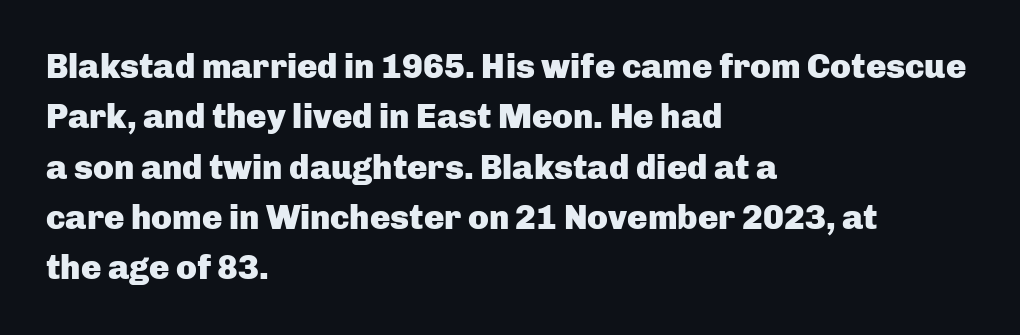
Grotesque or geometric, the face here clearly has no serifs. Vertical spacing — default. It's the straight-up-and-down kind of type. The face used here is proportionally spaced, like ordinary book or web type. Nobody drew a line under any word here. All the whitespace from short lines collects on the right.
